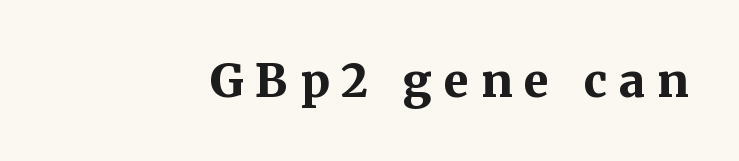
The image shows 46 px bold serif type, upright; set unusually wide letter spacing (+0.26 em), not underlined; medium stroke contrast and a medium x-height.
